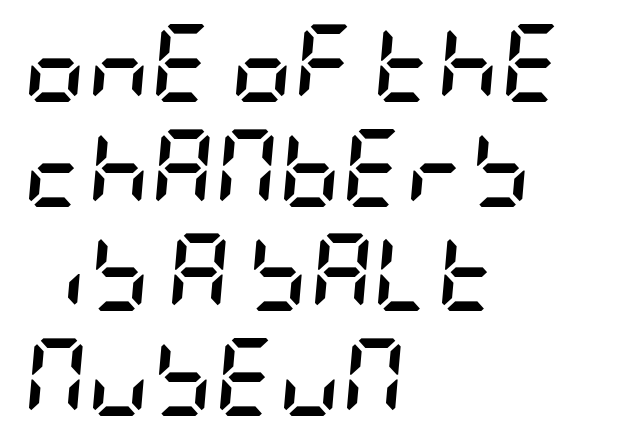
{"italic": "yes", "lean": "right", "slant_degrees": 5, "bold": "yes", "weight": "semibold", "width": "condensed", "stroke_contrast": "low", "x_height": "large", "underline": "no", "align": "left", "line_spacing": "normal", "line_spacing_ratio": 1.34, "letter_spacing": "normal", "letter_spacing_em": 0.0, "glyph_px": 78}
